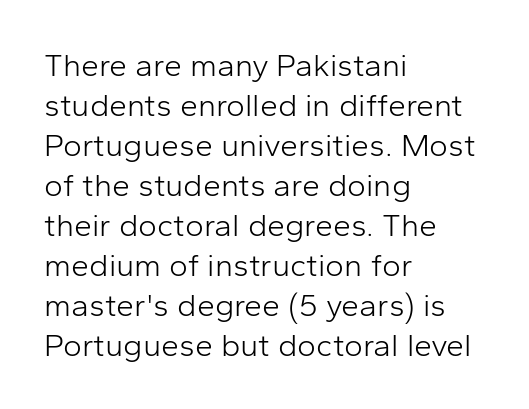
Typeset ragged right — the left edge is the straight one. To sum up the face: it is a sans, with no serifs. Is there much room between lines? A standard amount, neither cramped nor airy. Note the varied advance widths — an 'i' is clearly narrower than an 'm'. The zone under the glyphs is completely vacant.
